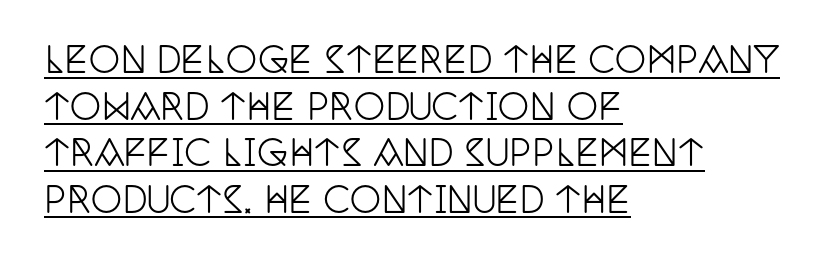
{"serif": "yes", "italic": "no", "width": "condensed", "stroke_contrast": "low", "x_height": "large", "monospaced": "no", "underline": "yes", "align": "left", "line_spacing": "normal", "line_spacing_ratio": 1.33, "letter_spacing": "normal", "letter_spacing_em": 0.0, "glyph_px": 35}
